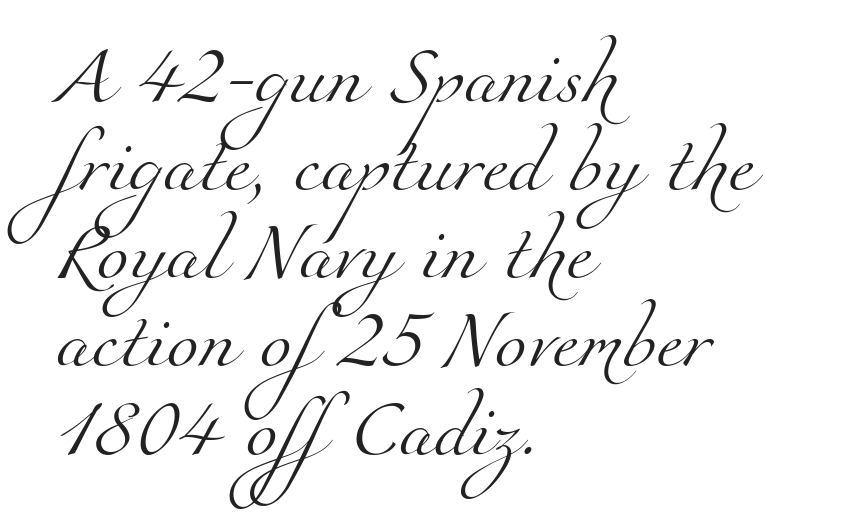
The image shows 58 px light serif type; set left-aligned, normal line spacing (1.52x), normal letter spacing, not underlined; medium stroke contrast and a small x-height.
